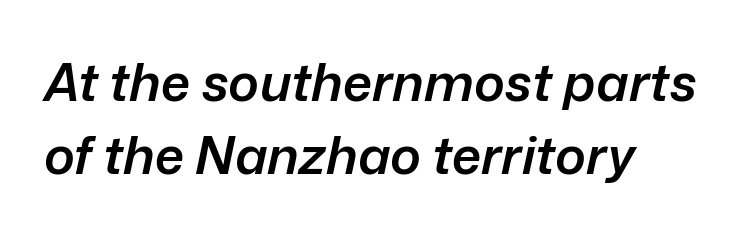
The image shows 52 px semibold type, italic (leaning right); set left-aligned, normal line spacing (1.4x), normal letter spacing, not underlined; low stroke contrast and a medium x-height.
